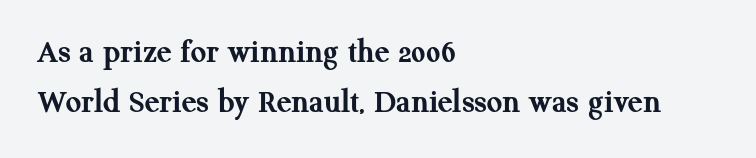
Q: Is the text bold? A: Yes.
Q: Is the text italic (slanted)? A: No, it is upright.
Q: Is the typeface a serif or a sans-serif typeface? A: Serif.
Q: Is the text underlined? A: No.
Q: How is the paragraph aligned? A: Left-aligned.
Q: Is the spacing between letters normal or unusually wide? A: Normal.
Q: Is the spacing between lines tight, normal or loose? A: Normal.
Q: Width (condensed, normal, or wide)? A: Normal.
Q: Stroke contrast? A: Medium.
Q: x-height? A: Medium.
Q: Monospaced? A: No.
